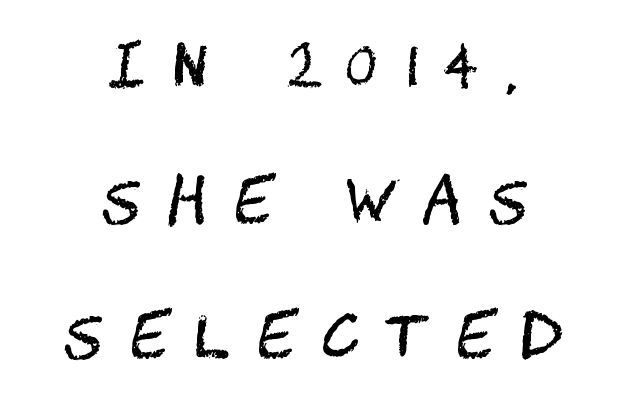
The specimen omits any rule beneath the text block's lines. Notice how the passage keeps no hard edge, just a central spine. Nothing heavy about these letters — not bold at all. Posture: straight, roman, zero tilt.
